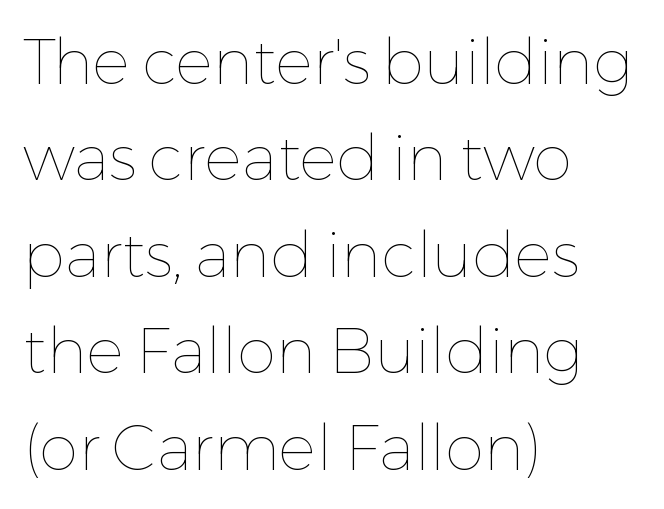
Q: Is the text bold? A: No.
Q: Is the text italic (slanted)? A: No, it is upright.
Q: Is the text underlined? A: No.
Q: How is the paragraph aligned? A: Left-aligned.
Q: Is the spacing between letters normal or unusually wide? A: Normal.
Q: Is the spacing between lines tight, normal or loose? A: Normal.
Q: Width (condensed, normal, or wide)? A: Normal.
Q: Stroke contrast? A: Low.
Q: x-height? A: Medium.
Q: Monospaced? A: No.
